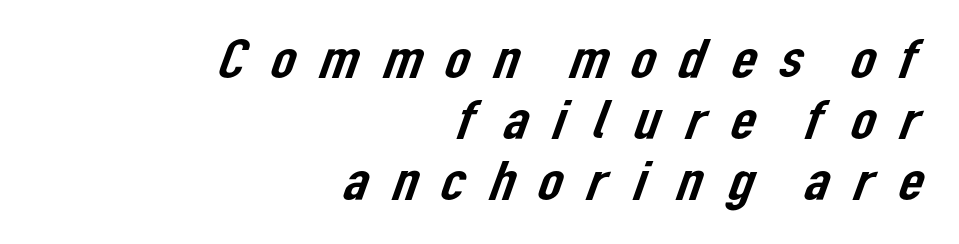
Q: Is the typeface a serif or a sans-serif typeface? A: Sans-serif.
Q: Is the text underlined? A: No.
Q: How is the paragraph aligned? A: Right-aligned.
Q: Is the spacing between letters normal or unusually wide? A: Unusually wide.
Q: Is the spacing between lines tight, normal or loose? A: Tight.
Q: Width (condensed, normal, or wide)? A: Normal.
Q: Stroke contrast? A: Low.
Q: x-height? A: Medium.
Q: Monospaced? A: No.
